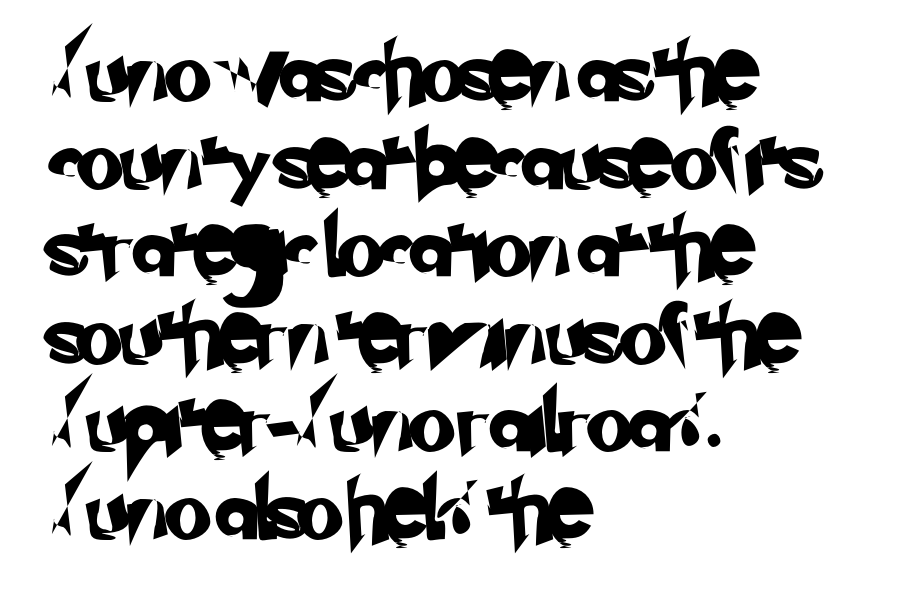
The image shows 60 px sans-serif type; set left-aligned, normal line spacing (1.46x), normal letter spacing, not underlined; low stroke contrast and a small x-height.
